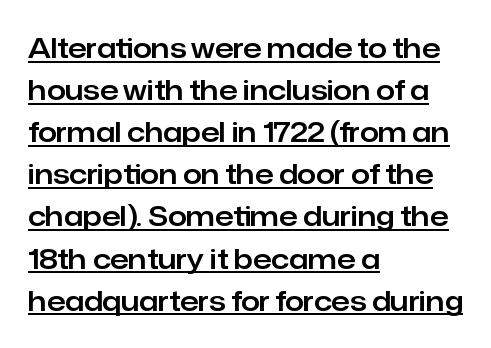
{"italic": "no", "underline": "yes", "align": "left", "line_spacing": "normal", "line_spacing_ratio": 1.56, "letter_spacing": "normal", "letter_spacing_em": 0.0, "glyph_px": 27}
